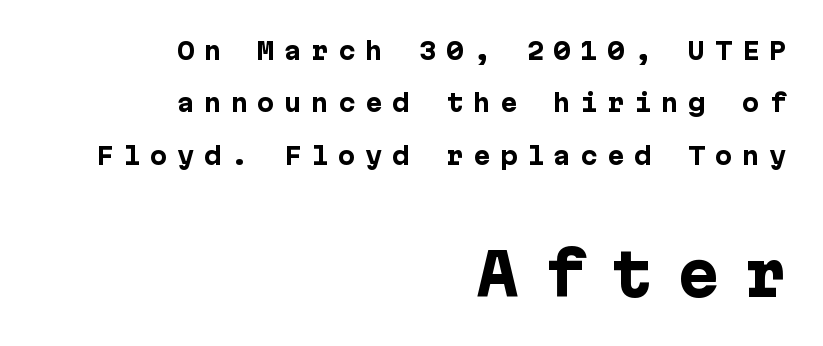
{"serif": "no", "italic": "no", "bold": "yes", "weight": "heavy", "width": "normal", "stroke_contrast": "low", "x_height": "medium", "underline": "no", "align": "right", "line_spacing": "loose", "line_spacing_ratio": 2.28, "letter_spacing": "wide", "letter_spacing_em": 0.42, "larger_block": "second", "size_ratio": 2.48, "glyph_px": 57}
